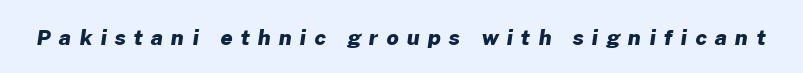
{"bold": "yes", "underline": "no", "letter_spacing": "wide", "letter_spacing_em": 0.39, "glyph_px": 21}
